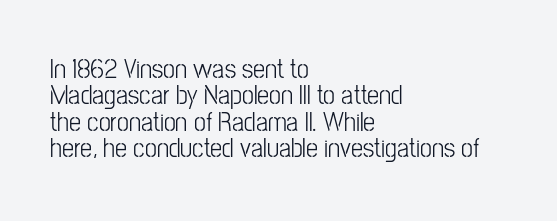
{"italic": "no", "bold": "no", "underline": "no", "align": "left", "line_spacing": "tight", "line_spacing_ratio": 0.98, "letter_spacing": "normal", "letter_spacing_em": 0.0, "glyph_px": 27}
